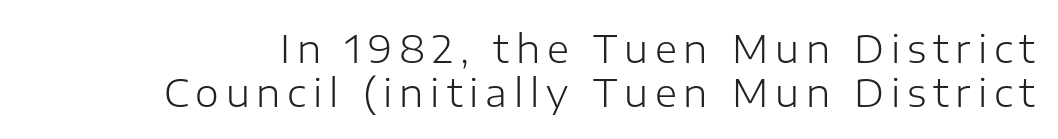
Q: Is the text bold? A: No.
Q: Is the text italic (slanted)? A: No, it is upright.
Q: Is the typeface a serif or a sans-serif typeface? A: Sans-serif.
Q: Is the text underlined? A: No.
Q: Is the spacing between lines tight, normal or loose? A: Tight.
Q: Width (condensed, normal, or wide)? A: Normal.
Q: Stroke contrast? A: Low.
Q: x-height? A: Medium.
Q: Monospaced? A: No.
